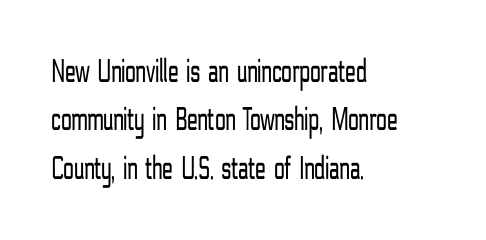
Q: Is the text bold? A: No.
Q: Is the text italic (slanted)? A: No, it is upright.
Q: Is the typeface a serif or a sans-serif typeface? A: Sans-serif.
Q: Is the text underlined? A: No.
Q: How is the paragraph aligned? A: Left-aligned.
Q: Is the spacing between letters normal or unusually wide? A: Normal.
Q: Is the spacing between lines tight, normal or loose? A: Normal.
Q: Width (condensed, normal, or wide)? A: Condensed.
Q: Stroke contrast? A: Low.
Q: x-height? A: Medium.
Q: Monospaced? A: No.
